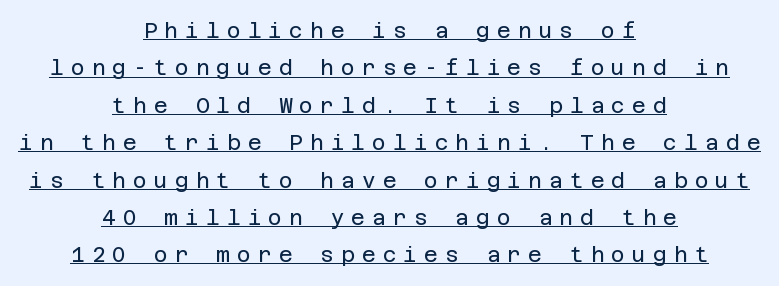
The image shows 21 px text type, upright; set centered, line spacing 1.78x, unusually wide letter spacing (+0.34 em), underlined.
